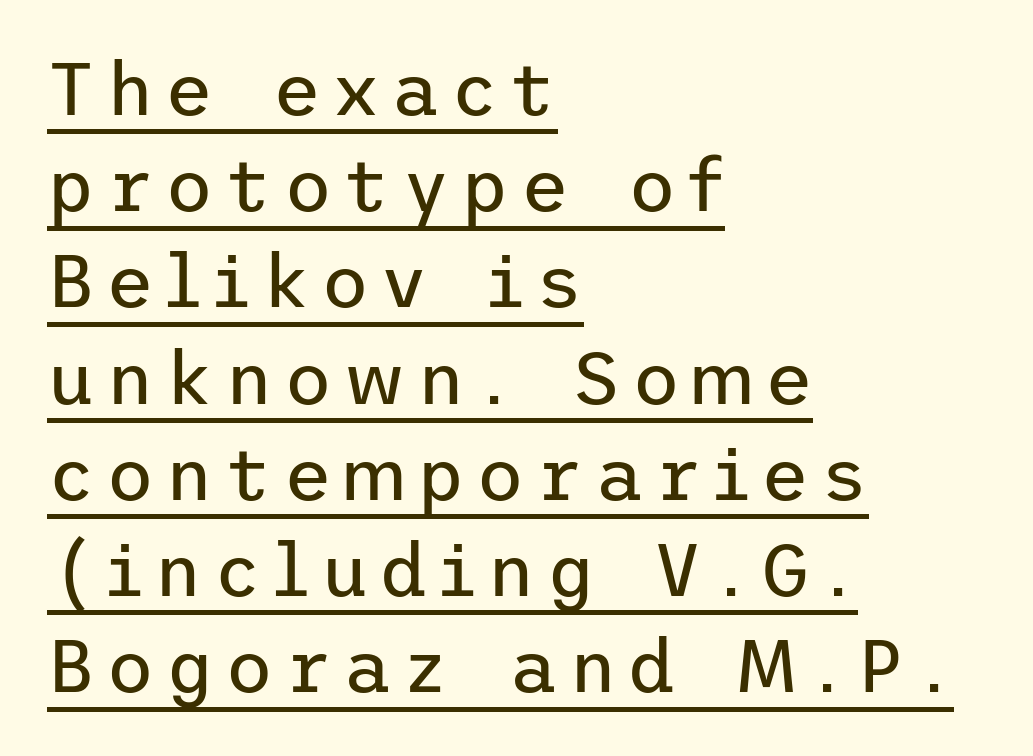
{"serif": "no", "italic": "no", "bold": "no", "weight": "regular", "width": "normal", "stroke_contrast": "low", "x_height": "medium", "underline": "yes", "align": "left", "line_spacing": "normal", "line_spacing_ratio": 1.3, "glyph_px": 74}
